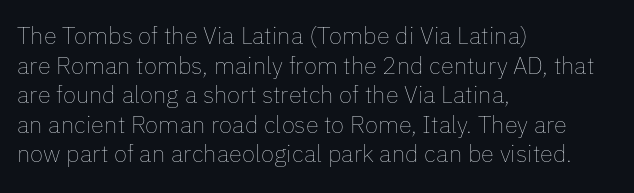
Q: Is the text bold? A: No.
Q: Is the text italic (slanted)? A: No, it is upright.
Q: Is the text underlined? A: No.
Q: How is the paragraph aligned? A: Left-aligned.
Q: Is the spacing between letters normal or unusually wide? A: Normal.
